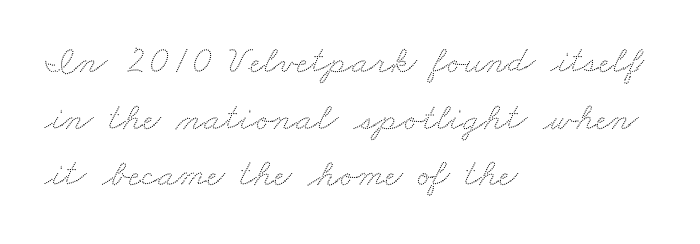
Q: Is the text underlined? A: No.
Q: How is the paragraph aligned? A: Left-aligned.
Q: Is the spacing between letters normal or unusually wide? A: Normal.
Q: Is the spacing between lines tight, normal or loose? A: Normal.
Q: Width (condensed, normal, or wide)? A: Wide.
Q: Stroke contrast? A: Low.
Q: x-height? A: Small.
Q: Monospaced? A: No.
